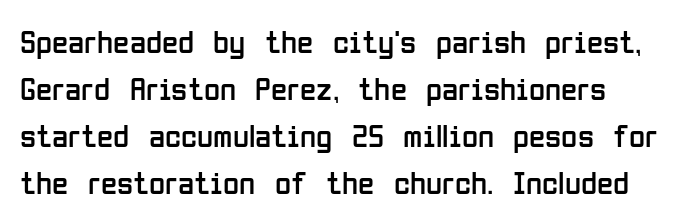
The image shows 33 px regular-weight, condensed sans-serif type, upright; set normal line spacing (1.42x), normal letter spacing, not underlined; low stroke contrast and a medium x-height.
